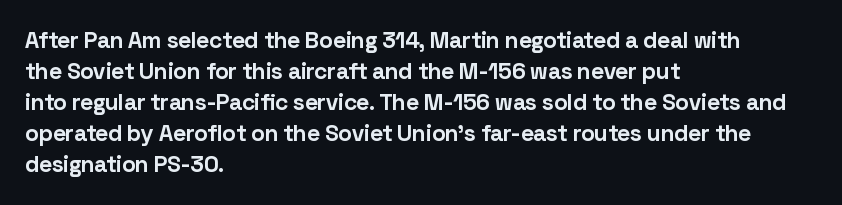
Q: Is the text bold? A: Yes.
Q: Is the text italic (slanted)? A: No, it is upright.
Q: Is the text underlined? A: No.
Q: How is the paragraph aligned? A: Left-aligned.
Q: Is the spacing between letters normal or unusually wide? A: Normal.
Q: Is the spacing between lines tight, normal or loose? A: Normal.
